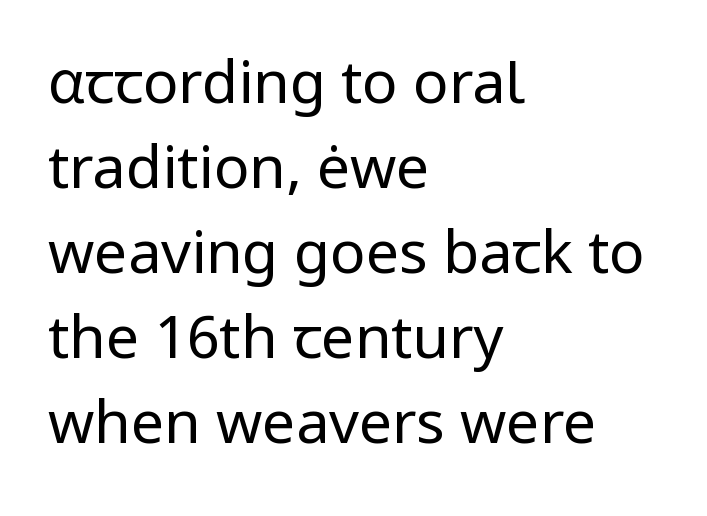
Q: Is the text bold? A: No.
Q: Is the text italic (slanted)? A: No, it is upright.
Q: Is the typeface a serif or a sans-serif typeface? A: Sans-serif.
Q: Is the text underlined? A: No.
Q: How is the paragraph aligned? A: Left-aligned.
Q: Is the spacing between letters normal or unusually wide? A: Normal.
Q: Is the spacing between lines tight, normal or loose? A: Normal.
Q: Width (condensed, normal, or wide)? A: Normal.
Q: Stroke contrast? A: Low.
Q: x-height? A: Medium.
Q: Monospaced? A: No.
